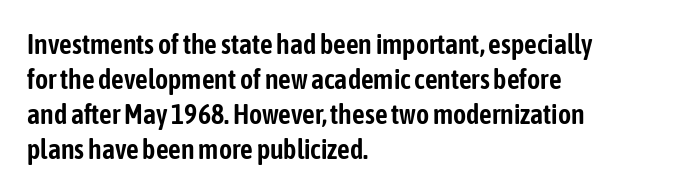
Q: Is the text italic (slanted)? A: No, it is upright.
Q: Is the typeface a serif or a sans-serif typeface? A: Sans-serif.
Q: Is the text underlined? A: No.
Q: How is the paragraph aligned? A: Left-aligned.
Q: Is the spacing between letters normal or unusually wide? A: Normal.
Q: Is the spacing between lines tight, normal or loose? A: Normal.
Q: Width (condensed, normal, or wide)? A: Condensed.
Q: Stroke contrast? A: Low.
Q: x-height? A: Medium.
Q: Monospaced? A: No.
